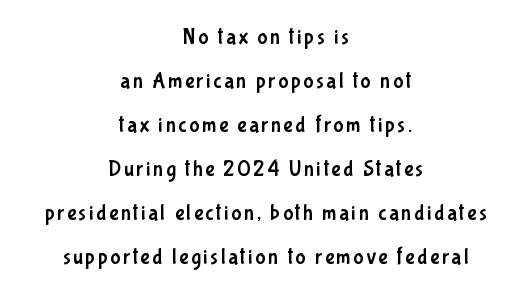
{"italic": "no", "underline": "no", "align": "center", "line_spacing": "loose", "line_spacing_ratio": 2.1, "glyph_px": 21}
